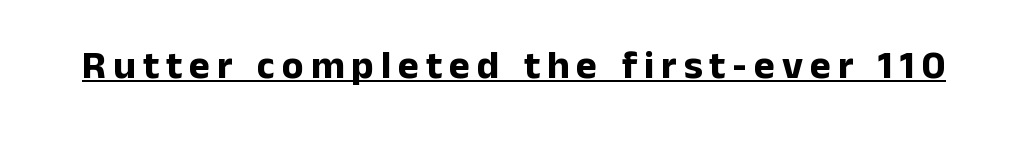
Each letter keeps its own natural width here, so spacing adapts to shape. Nope, no serifs anywhere on these letters. This is the regular roman posture of the typeface. Decoration check: the copy is underlined. Notice how thick the strokes are: this is what a full bold looks like.
